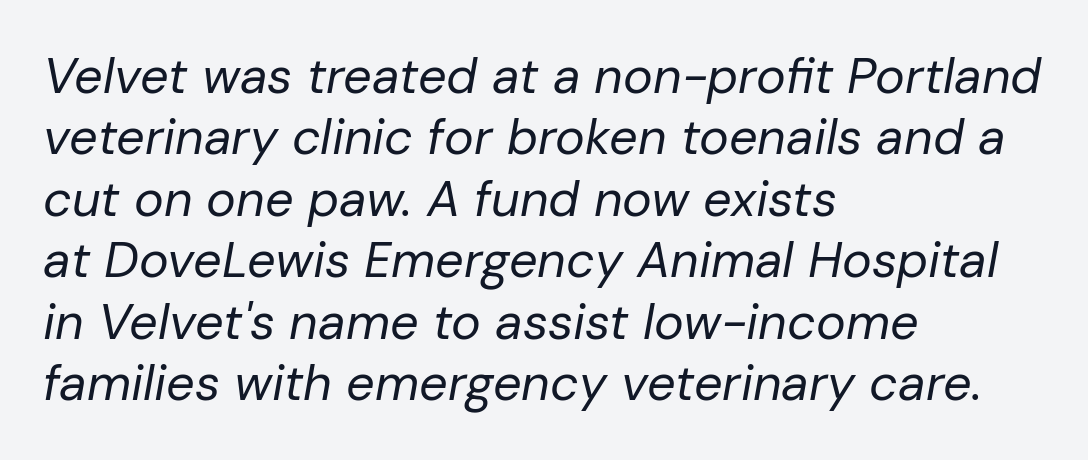
The image shows 50 px regular-weight type, italic (leaning right); set left-aligned, line spacing 1.23x, normal letter spacing, not underlined; low stroke contrast and a medium x-height.
